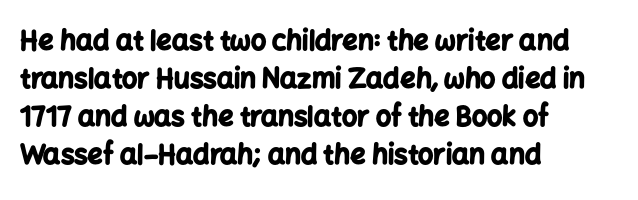
Q: Is the text bold? A: Yes.
Q: Is the text italic (slanted)? A: No, it is upright.
Q: Is the text underlined? A: No.
Q: How is the paragraph aligned? A: Left-aligned.
Q: Is the spacing between letters normal or unusually wide? A: Normal.
Q: Is the spacing between lines tight, normal or loose? A: Normal.
